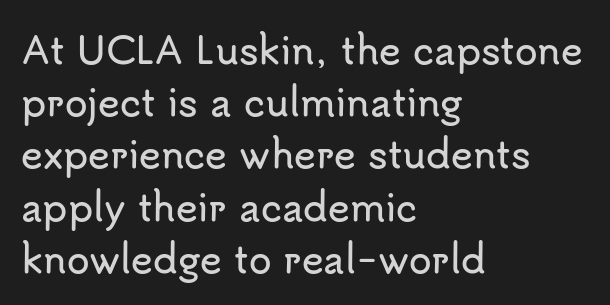
The image shows 37 px sans-serif type, upright; set left-aligned, normal line spacing (1.41x), normal letter spacing, not underlined; low stroke contrast and a small x-height.
